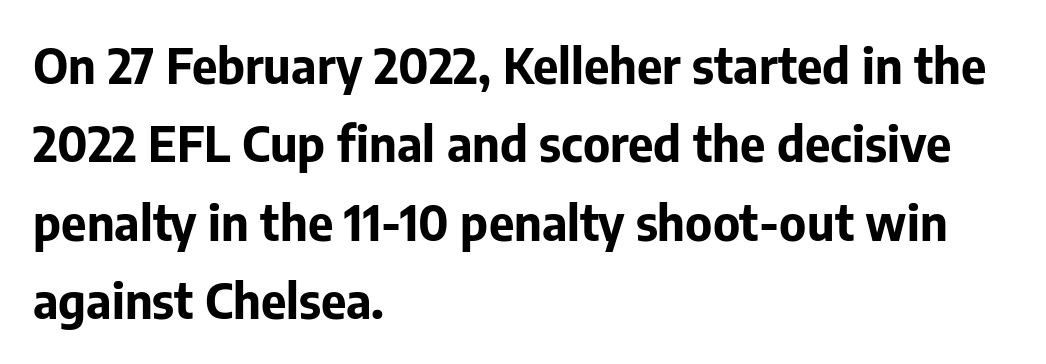
Q: Is the text bold? A: Yes.
Q: Is the text italic (slanted)? A: No, it is upright.
Q: Is the typeface a serif or a sans-serif typeface? A: Sans-serif.
Q: Is the text underlined? A: No.
Q: How is the paragraph aligned? A: Left-aligned.
Q: Is the spacing between letters normal or unusually wide? A: Normal.
Q: Is the spacing between lines tight, normal or loose? A: Normal.
Q: Width (condensed, normal, or wide)? A: Normal.
Q: Stroke contrast? A: Low.
Q: x-height? A: Medium.
Q: Monospaced? A: No.
